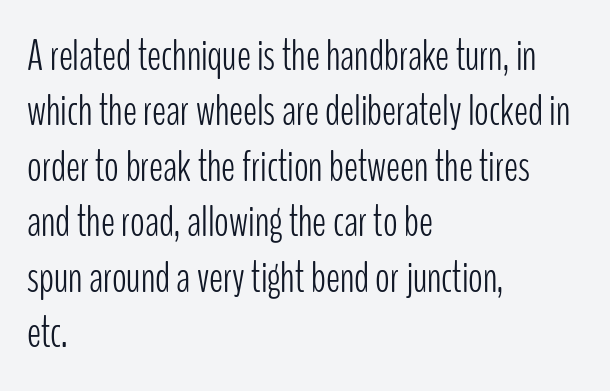
The rendering uses natural spacing where letterforms have individual widths. Is the type heavy? It reads as light-to-regular instead. The text was rendered using a sans face with plain stroke endings. The passage shown is not underscored anywhere. No italicization has been applied; the sample stays upright. Students, observe: this is what conventionally led text looks like.
